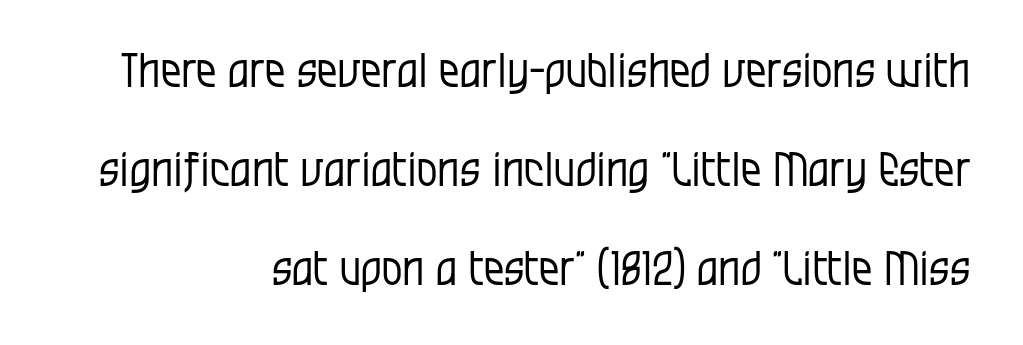
The words here are not underlined. Upright lettering throughout. Summary of vertical rhythm: relaxed, with wide interline spacing. There is no visible air inserted between adjacent glyphs. The lines are quadded right.
